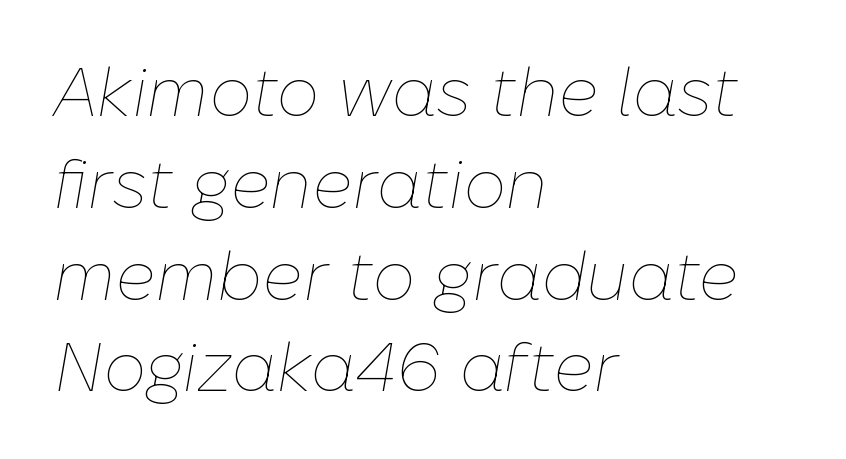
The image shows 68 px thin type, italic (leaning right); set left-aligned, normal line spacing (1.35x), normal letter spacing, not underlined; low stroke contrast and a medium x-height.
